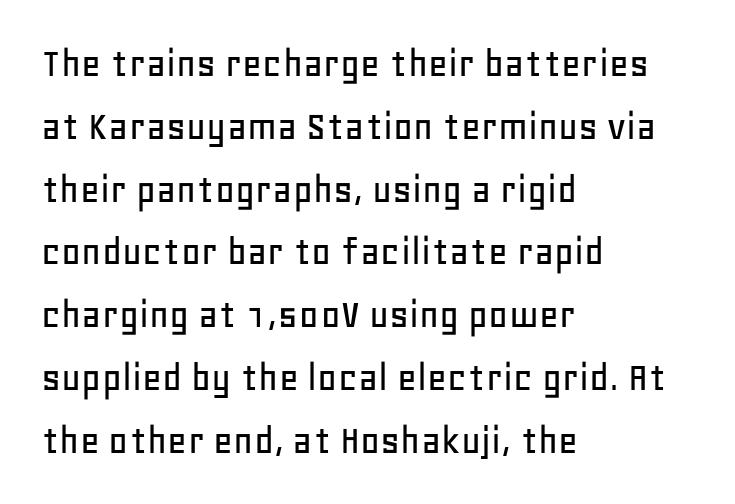
Leading matches the norm, producing a regular column. Letters rest on an invisible, unmarked baseline. Typographically, this falls in the sans-serif category. This sample uses an upright cut, with every glyph sitting square on the baseline.
